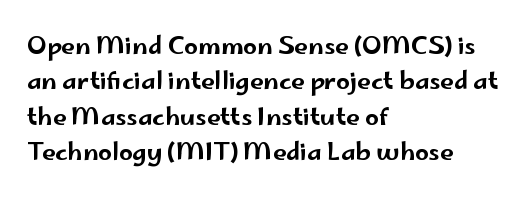
Q: Is the text italic (slanted)? A: No, it is upright.
Q: Is the text underlined? A: No.
Q: How is the paragraph aligned? A: Left-aligned.
Q: Is the spacing between letters normal or unusually wide? A: Normal.
Q: Is the spacing between lines tight, normal or loose? A: Normal.
